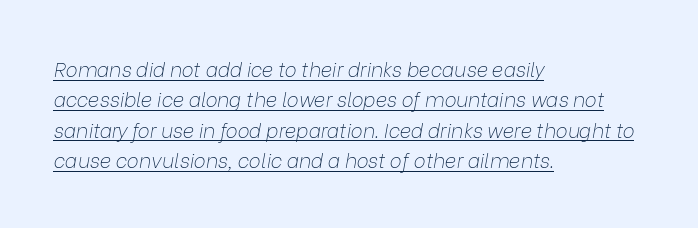
{"italic": "yes", "lean": "right", "slant_degrees": 9, "bold": "no", "underline": "yes", "align": "left", "line_spacing": "normal", "line_spacing_ratio": 1.52, "letter_spacing": "normal", "letter_spacing_em": 0.0, "glyph_px": 20}
